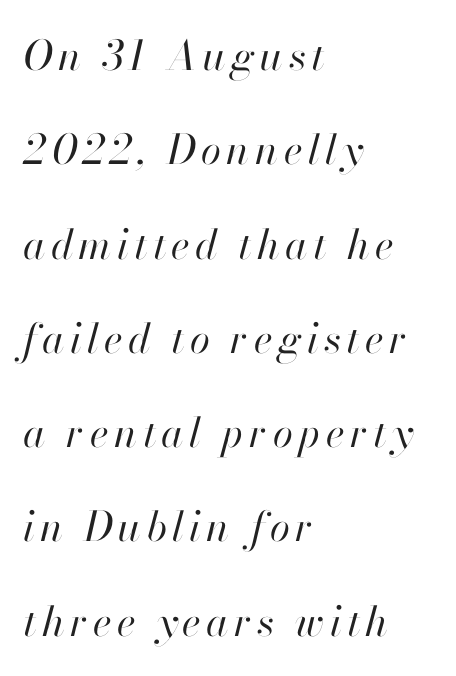
Q: Is the text bold? A: No.
Q: Is the text italic (slanted)? A: Yes, it leans right by about 13 degrees.
Q: Is the text underlined? A: No.
Q: How is the paragraph aligned? A: Left-aligned.
Q: Is the spacing between lines tight, normal or loose? A: Loose.
Q: Width (condensed, normal, or wide)? A: Normal.
Q: Stroke contrast? A: High.
Q: x-height? A: Small.
Q: Monospaced? A: No.
